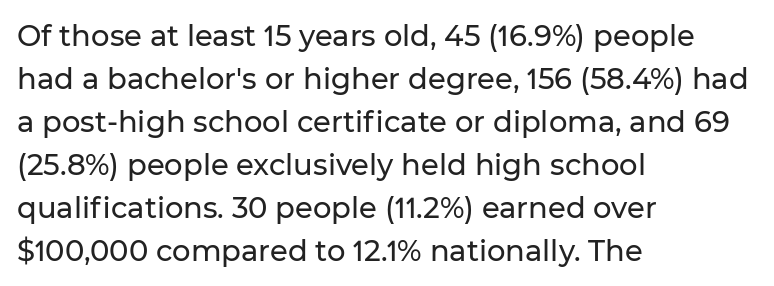
Q: Is the text italic (slanted)? A: No, it is upright.
Q: Is the typeface a serif or a sans-serif typeface? A: Sans-serif.
Q: Is the text underlined? A: No.
Q: How is the paragraph aligned? A: Left-aligned.
Q: Is the spacing between letters normal or unusually wide? A: Normal.
Q: Is the spacing between lines tight, normal or loose? A: Normal.
Q: Width (condensed, normal, or wide)? A: Normal.
Q: Stroke contrast? A: Low.
Q: x-height? A: Medium.
Q: Monospaced? A: No.
